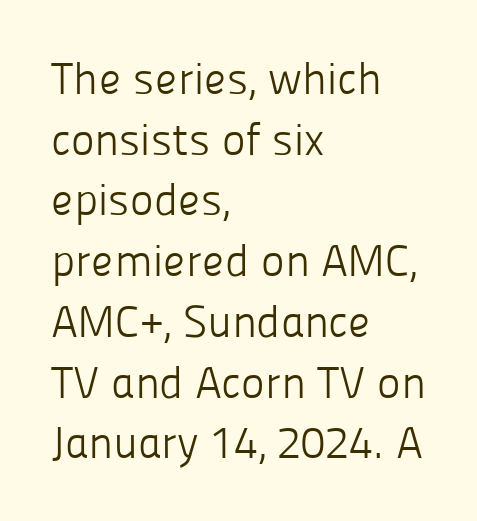
The letterforms sit at book weight or below. A sans-serif font was chosen for this passage. Is this a fixed-width face? No — the glyphs have proportional, varying widths. Underline: absent.
